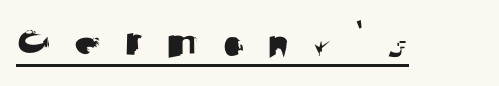
A typographer would call this underscored text. Looks like regular typesetting: each glyph gets only the width it needs. In terms of letterspacing, this is a distinctly airy, spread setting. These lines are composed in type without serifs.
